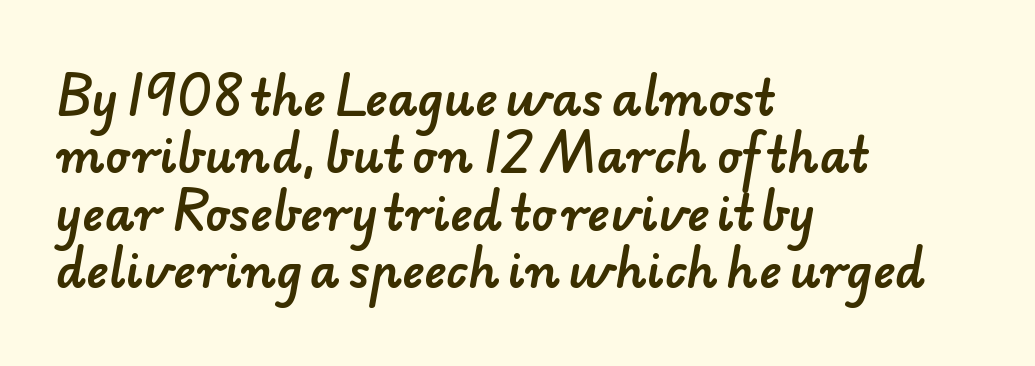
The rendering uses natural spacing where letterforms have individual widths. Bare-footed words on every line. The face used here is rendered with its standard letterfit. The font family rendered here belongs to the sans-serif group. The typesetter chose a ragged-right arrangement here.
